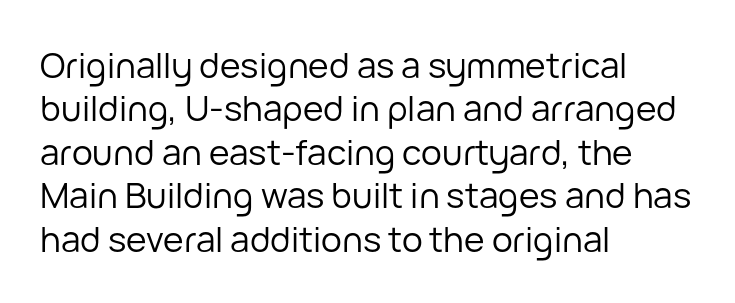
The line texture is even and compact thanks to regular tracking. Notice how the stems are strictly vertical — no italics here. Note: no serifs on the glyphs. Spacing verdict: proportional, widths tailored to each character. Has an underline been added? It has not. The text block is weighted toward the left margin, trailing off unevenly rightward.
